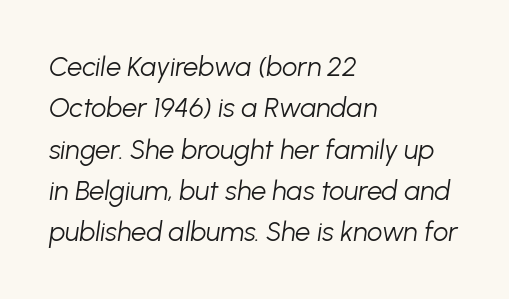
{"italic": "yes", "lean": "right", "slant_degrees": 8, "bold": "no", "underline": "no", "align": "left", "line_spacing": "normal", "line_spacing_ratio": 1.53, "letter_spacing": "normal", "letter_spacing_em": 0.0, "glyph_px": 27}
